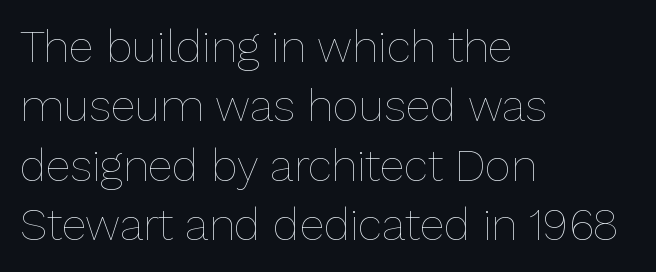
The image shows 45 px thin type, upright; set left-aligned, normal line spacing (1.32x), normal letter spacing, not underlined; low stroke contrast and a medium x-height.
